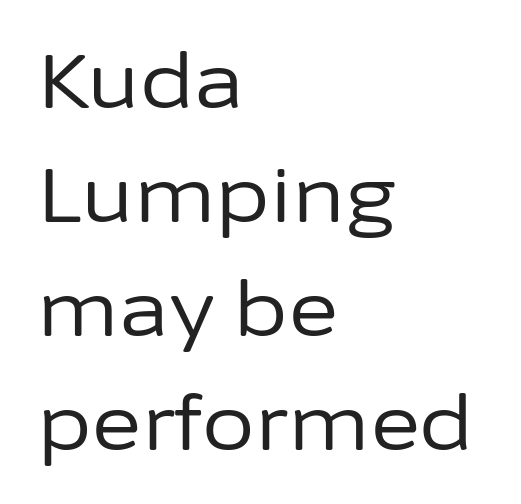
Notice how descenders clear the ascenders below comfortably — that's standard leading. The rag falls on the right side of this text block. The strokes are not fattened; the text isn't bold. The letters advance in unequal steps, a hallmark of proportional type.
